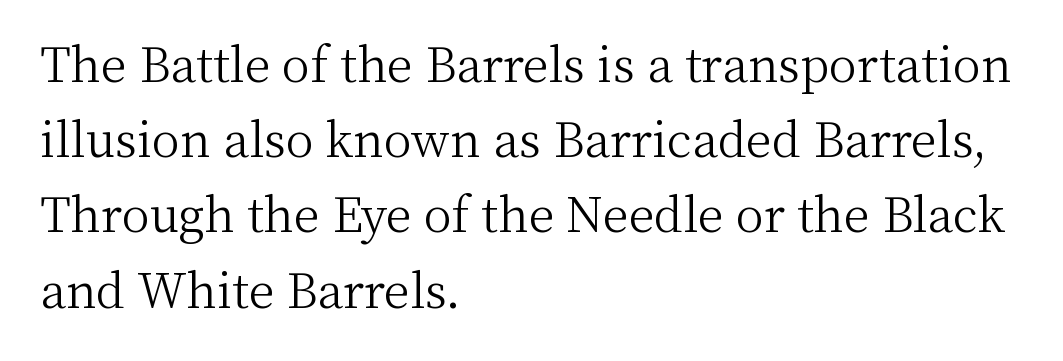
Each line starts at the same left margin while the right side varies. Nope, not italic — everything's standing straight. The type is set solid horizontally, with unmodified tracking. A typesetter would call this proportional, since set widths differ per character. Just letters on the line, the space beneath them empty.
